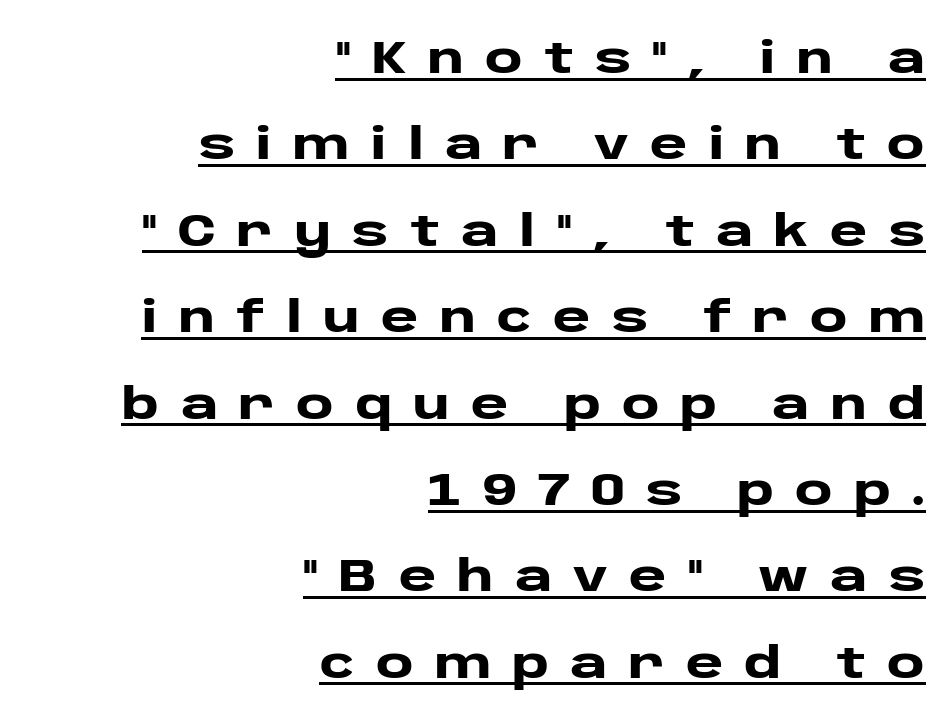
{"serif": "no", "italic": "no", "bold": "yes", "weight": "heavy", "width": "wide", "stroke_contrast": "low", "x_height": "large", "monospaced": "no", "underline": "yes", "align": "right", "line_spacing": "loose", "line_spacing_ratio": 1.92, "letter_spacing": "wide", "letter_spacing_em": 0.47, "glyph_px": 45}
